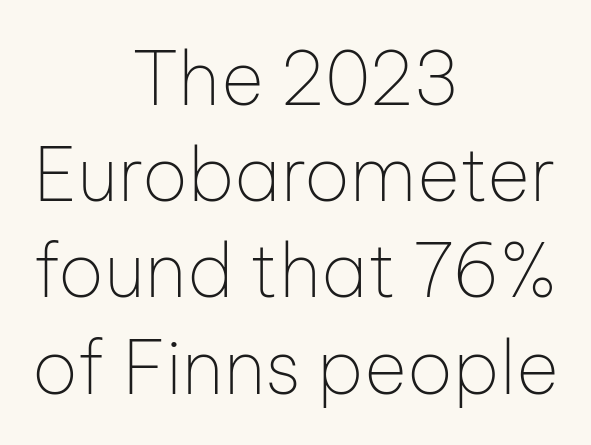
The image shows 74 px thin sans-serif type, upright; set centered, normal line spacing (1.3x), normal letter spacing, not underlined; low stroke contrast and a medium x-height.
